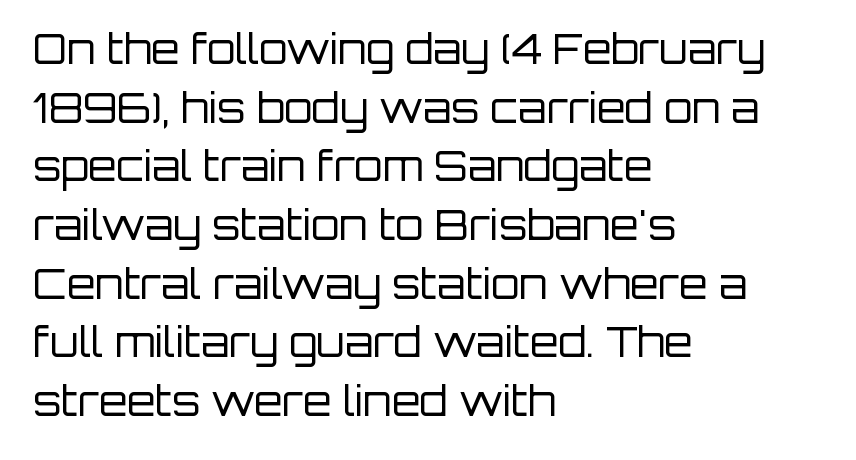
{"serif": "no", "italic": "no", "bold": "no", "weight": "regular", "width": "normal", "stroke_contrast": "low", "x_height": "large", "monospaced": "no", "underline": "no", "align": "left", "line_spacing": "normal", "line_spacing_ratio": 1.43, "letter_spacing": "normal", "letter_spacing_em": 0.0, "glyph_px": 41}
